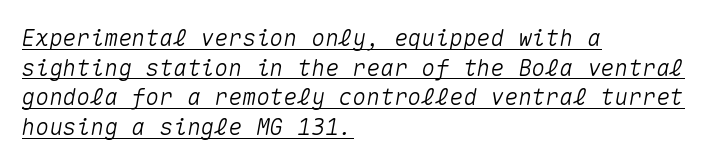
{"italic": "yes", "lean": "right", "slant_degrees": 10, "underline": "yes", "align": "left", "line_spacing": "normal", "line_spacing_ratio": 1.29, "letter_spacing": "normal", "letter_spacing_em": 0.0, "glyph_px": 23}
